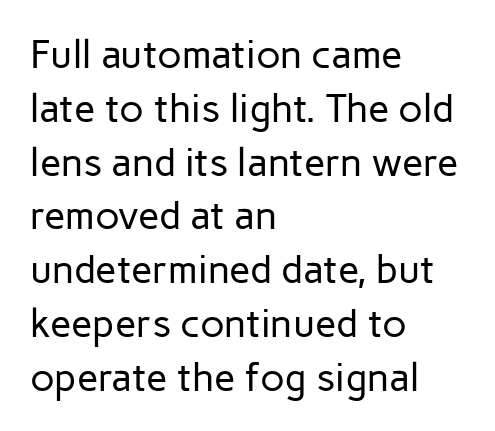
{"serif": "no", "italic": "no", "bold": "no", "weight": "regular", "width": "normal", "stroke_contrast": "low", "x_height": "medium", "monospaced": "no", "underline": "no", "align": "left", "line_spacing": "normal", "line_spacing_ratio": 1.38, "letter_spacing": "normal", "letter_spacing_em": 0.0, "glyph_px": 39}
